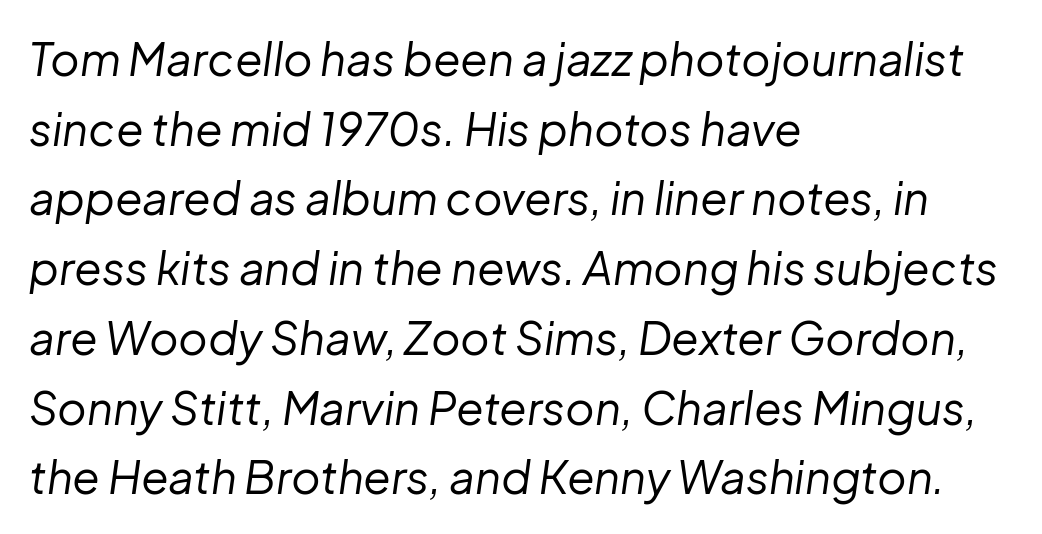
Descender tails drop into unmarked territory. The block of text has a typical density, with ordinary space between rows. Here the designer chose a conventional face with non-uniform glyph widths. These glyphs show unthickened strokes, regular width or finer.
